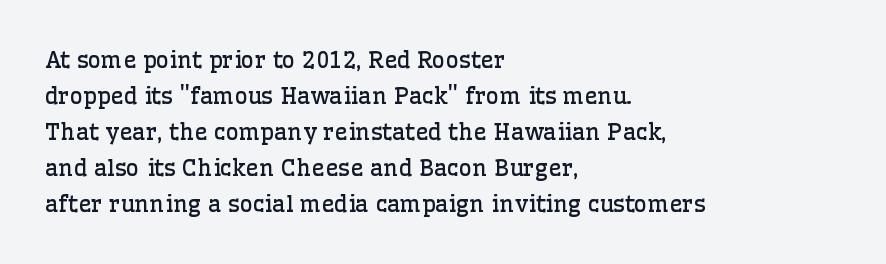
The foot of each line stays bare and open. It's the straight-up-and-down kind of type. The gaps between neighbouring characters are ordinary and unremarkable. A normal amount of white space separates one row of letters from the next. Typeset ragged right — the left edge is the straight one. Is the stroke heavy? The answer is a plain regular-or-lighter.
